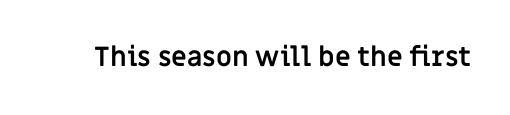
Q: Is the text bold? A: Yes.
Q: Is the text italic (slanted)? A: No, it is upright.
Q: Is the text underlined? A: No.
Q: Is the spacing between letters normal or unusually wide? A: Normal.
